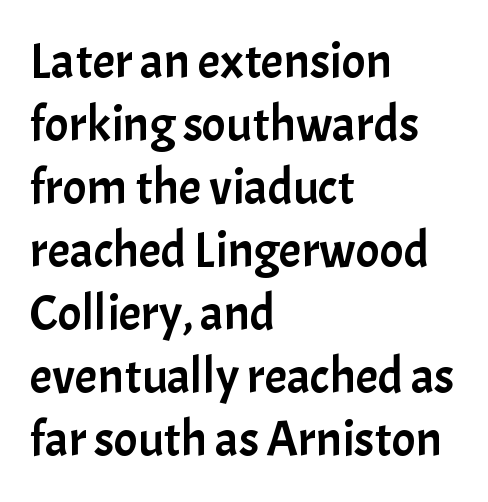
{"serif": "no", "italic": "no", "width": "normal", "stroke_contrast": "low", "x_height": "medium", "monospaced": "no", "underline": "no", "align": "left", "line_spacing": "normal", "line_spacing_ratio": 1.26, "letter_spacing": "normal", "letter_spacing_em": 0.0, "glyph_px": 50}
